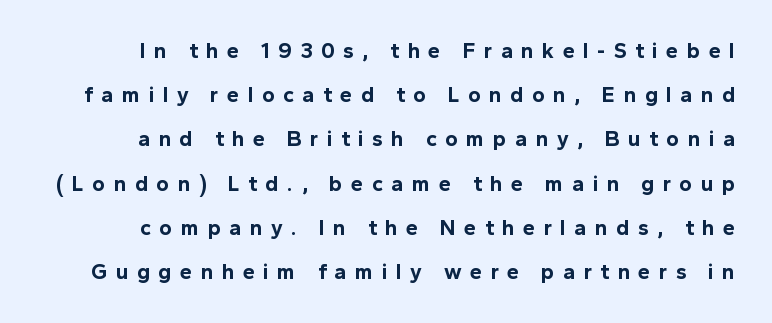
The image shows 22 px bold type, upright; set loose line spacing (2.01x), unusually wide letter spacing (+0.38 em), not underlined.
